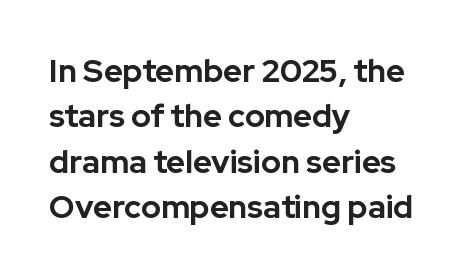
The image shows 32 px bold sans-serif type, upright; set left-aligned, normal line spacing (1.42x), normal letter spacing, not underlined; low stroke contrast and a medium x-height.
